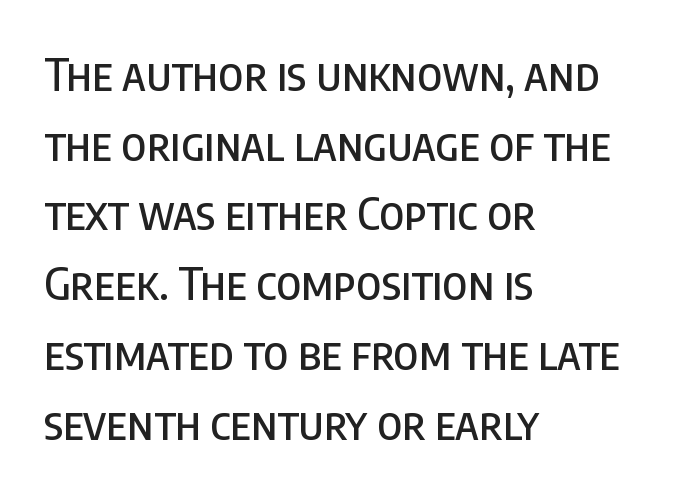
The image shows 45 px condensed sans-serif type, upright; set left-aligned, normal line spacing (1.55x), normal letter spacing, not underlined; low stroke contrast and a large x-height.
